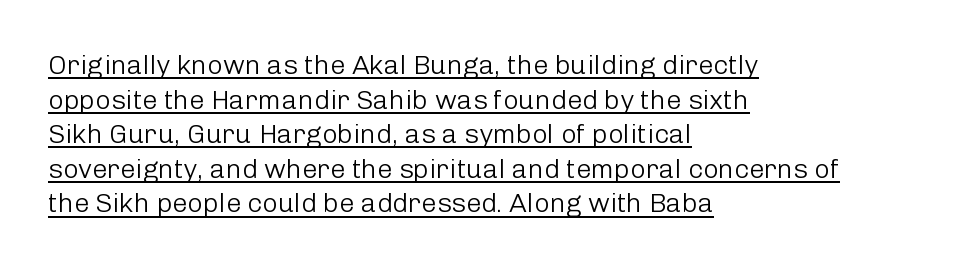
The letters look calm and open, with moderate or lighter stems. These lines were composed using upright roman letters. Glyph-to-glyph distance matches everyday printed text. The lines sit at an ordinary, default distance from one another.
